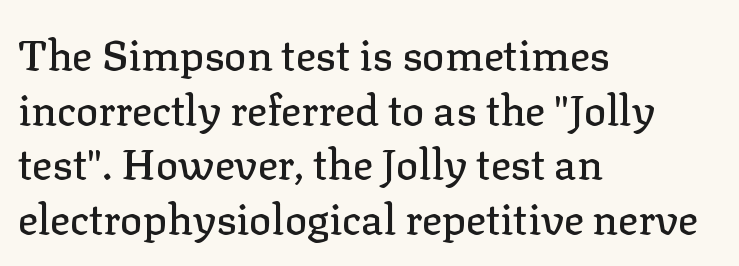
Q: Is the text italic (slanted)? A: No, it is upright.
Q: Is the typeface a serif or a sans-serif typeface? A: Serif.
Q: Is the text underlined? A: No.
Q: How is the paragraph aligned? A: Left-aligned.
Q: Is the spacing between letters normal or unusually wide? A: Normal.
Q: Is the spacing between lines tight, normal or loose? A: Normal.
Q: Width (condensed, normal, or wide)? A: Normal.
Q: Stroke contrast? A: Low.
Q: x-height? A: Medium.
Q: Monospaced? A: No.
